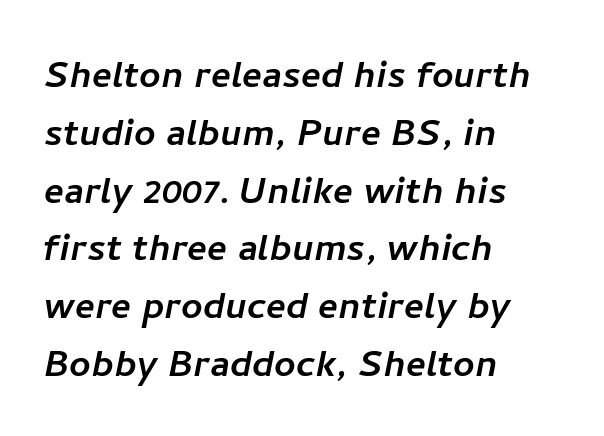
{"serif": "no", "width": "normal", "stroke_contrast": "low", "x_height": "medium", "monospaced": "no", "underline": "no", "align": "left", "line_spacing_ratio": 1.23, "letter_spacing": "normal", "letter_spacing_em": 0.0, "glyph_px": 47}
